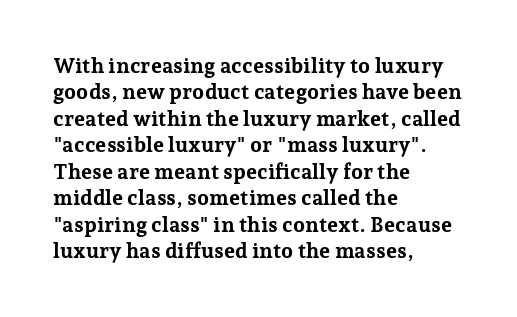
Q: Is the text bold? A: Yes.
Q: Is the text italic (slanted)? A: No, it is upright.
Q: Is the text underlined? A: No.
Q: How is the paragraph aligned? A: Left-aligned.
Q: Is the spacing between letters normal or unusually wide? A: Normal.
Q: Is the spacing between lines tight, normal or loose? A: Normal.
